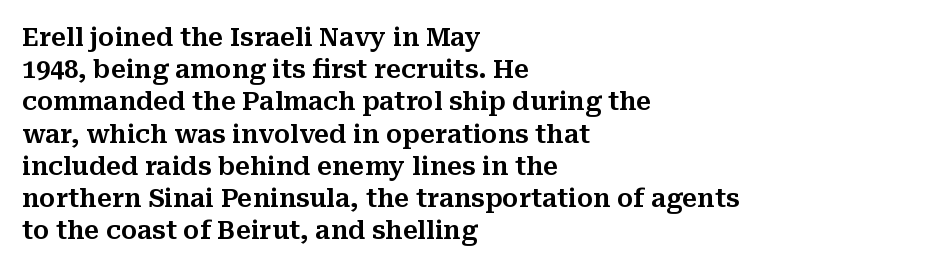
The image shows 25 px text type, upright; set left-aligned, normal line spacing (1.29x), normal letter spacing, not underlined.
